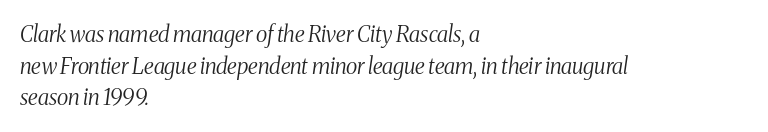
Honestly, there is no underline to notice here at all. In terms of leading, this rendering sits right in the middle. Observe the ordinary spacing: letters are neighbours, not strangers. Each line starts at the same left margin while the right side varies. Quick note: italic. No extra ink here — the face is not bold.
